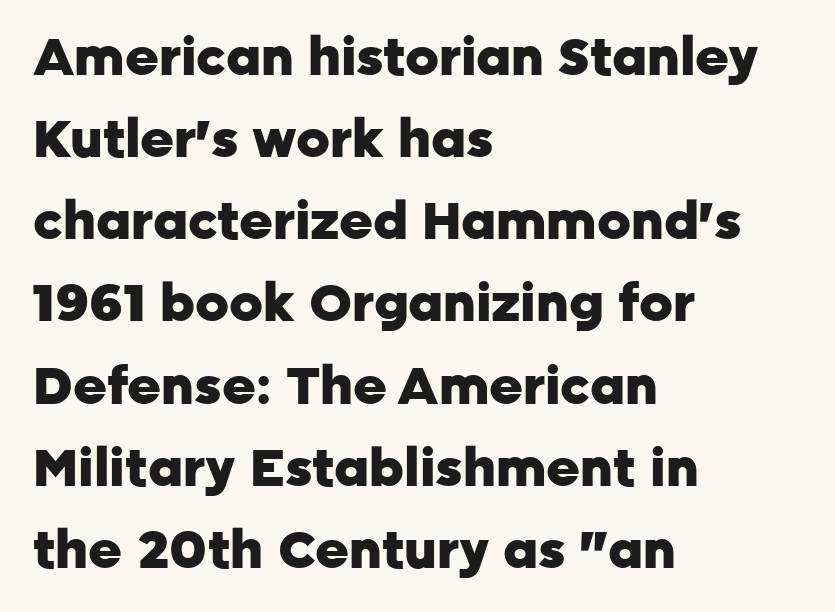
The space directly below the letters is spotless. The face used here has the dense, thick strokes of a bold. The text was rendered using a sans face with plain stroke endings. Layout note: lines flush left. Words appear dense and cohesive because spacing is normal. Looks like regular typesetting: each glyph gets only the width it needs.
